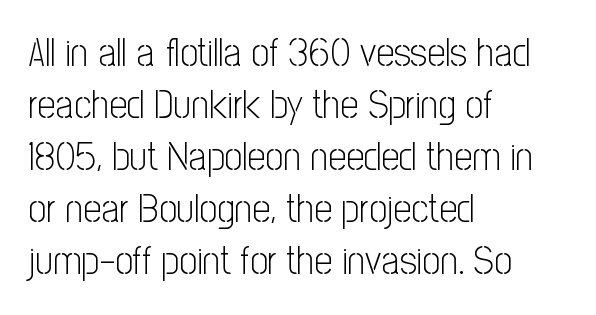
Q: Is the text bold? A: No.
Q: Is the text italic (slanted)? A: No, it is upright.
Q: Is the typeface a serif or a sans-serif typeface? A: Sans-serif.
Q: Is the text underlined? A: No.
Q: How is the paragraph aligned? A: Left-aligned.
Q: Is the spacing between letters normal or unusually wide? A: Normal.
Q: Is the spacing between lines tight, normal or loose? A: Normal.
Q: Width (condensed, normal, or wide)? A: Condensed.
Q: Stroke contrast? A: Low.
Q: x-height? A: Medium.
Q: Monospaced? A: No.
